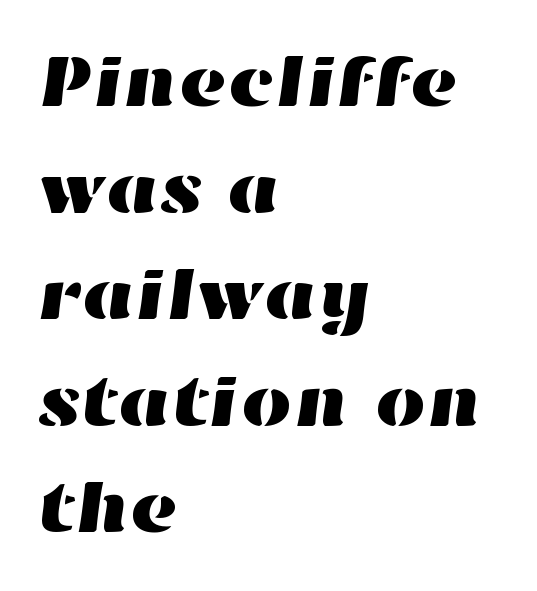
These lines are rendered in a variable-pitch font. This rendering features lettering with no underline. Rows of type keep a routine distance in the vertical direction. The ragged edge is on the right, which tells us the setting is flush left. Here the glyphs are tracked normally, forming tight word shapes.
